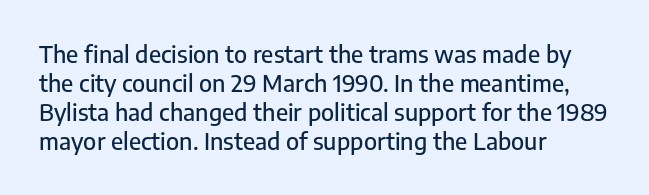
The image shows 23 px text type, upright; set left-aligned, normal line spacing (1.26x), normal letter spacing, not underlined.
